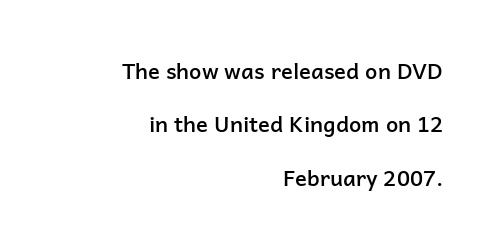
The image shows 22 px text type, upright; set right-aligned, loose line spacing (2.43x), normal letter spacing, not underlined.
